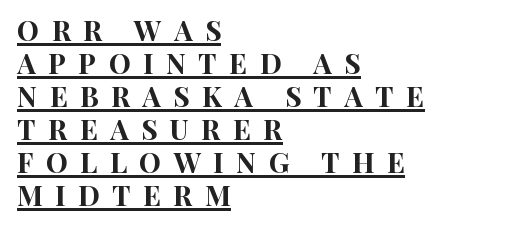
Q: Is the text italic (slanted)? A: No, it is upright.
Q: Is the typeface a serif or a sans-serif typeface? A: Sans-serif.
Q: Is the text underlined? A: Yes.
Q: How is the paragraph aligned? A: Left-aligned.
Q: Is the spacing between letters normal or unusually wide? A: Unusually wide.
Q: Width (condensed, normal, or wide)? A: Condensed.
Q: Stroke contrast? A: High.
Q: x-height? A: Large.
Q: Monospaced? A: No.
